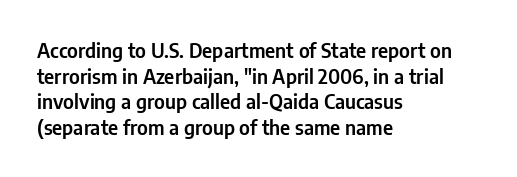
{"italic": "no", "underline": "no", "align": "left", "line_spacing": "normal", "line_spacing_ratio": 1.28, "letter_spacing": "normal", "letter_spacing_em": 0.0, "glyph_px": 20}
